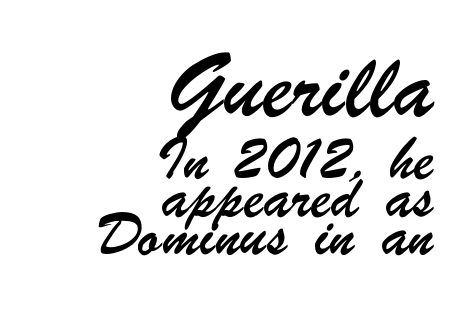
The image shows 40 px condensed sans-serif type; set right-aligned, normal line spacing (1.42x), normal letter spacing, not underlined; the first (top) block is 1.48x larger; low stroke contrast and a small x-height.
